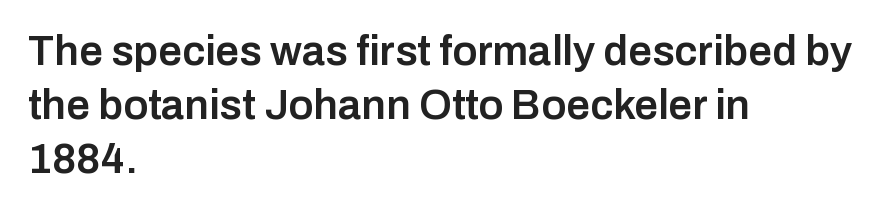
The image shows 42 px semibold sans-serif type, upright; set left-aligned, normal line spacing (1.28x), normal letter spacing, not underlined; low stroke contrast and a medium x-height.
